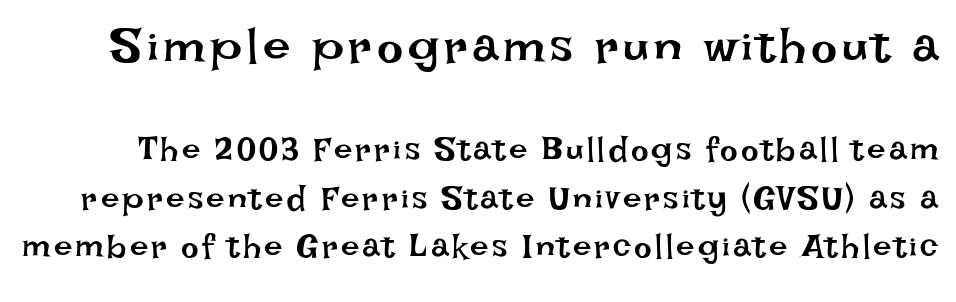
Q: Is the text bold? A: No.
Q: Is the text italic (slanted)? A: No, it is upright.
Q: Is the text underlined? A: No.
Q: Is the spacing between lines tight, normal or loose? A: Normal.
Q: Which block of text is set in a larger size, the first (top) or the second (bottom)? A: The first (top) one.
Q: Width (condensed, normal, or wide)? A: Normal.
Q: Stroke contrast? A: Low.
Q: x-height? A: Large.
Q: Monospaced? A: No.
